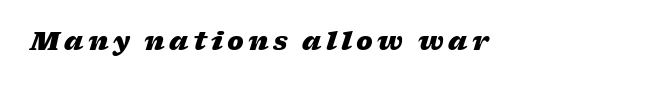
The image shows 25 px bold type, italic (leaning right); set not underlined.
